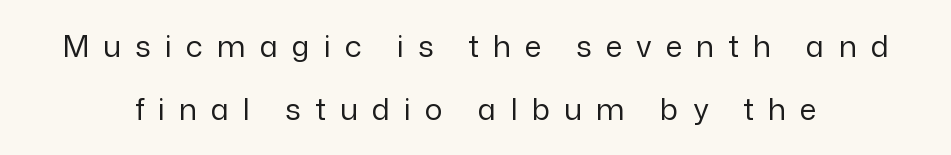
{"serif": "no", "italic": "no", "bold": "no", "weight": "regular", "width": "normal", "stroke_contrast": "low", "x_height": "medium", "monospaced": "no", "underline": "no", "align": "center", "line_spacing": "loose", "line_spacing_ratio": 2.11, "letter_spacing": "wide", "letter_spacing_em": 0.47, "glyph_px": 30}
